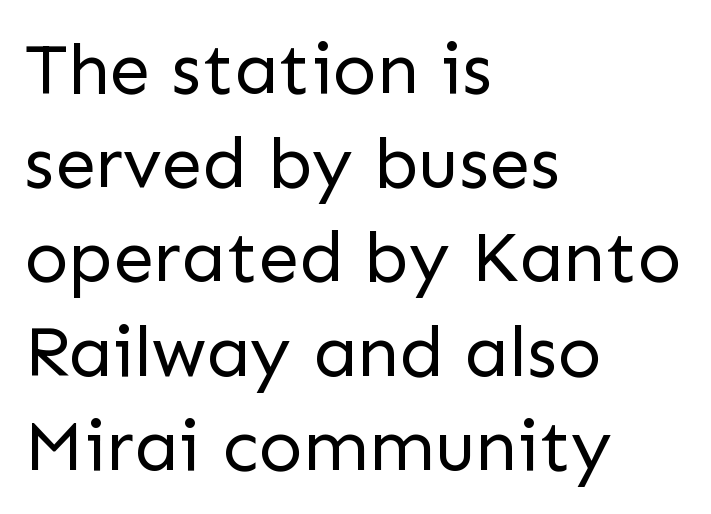
Q: Is the text bold? A: No.
Q: Is the text italic (slanted)? A: No, it is upright.
Q: Is the typeface a serif or a sans-serif typeface? A: Sans-serif.
Q: Is the text underlined? A: No.
Q: How is the paragraph aligned? A: Left-aligned.
Q: Is the spacing between letters normal or unusually wide? A: Normal.
Q: Is the spacing between lines tight, normal or loose? A: Normal.
Q: Width (condensed, normal, or wide)? A: Normal.
Q: Stroke contrast? A: Low.
Q: x-height? A: Medium.
Q: Monospaced? A: No.
